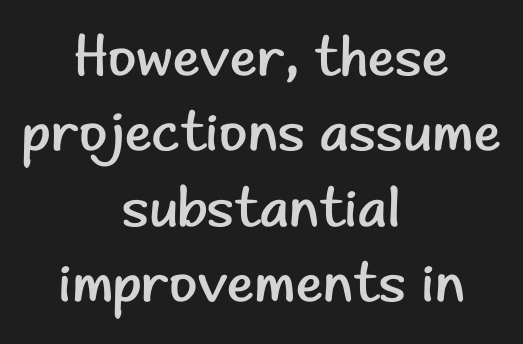
The image shows 58 px regular-weight sans-serif type, upright; set centered, normal line spacing (1.3x), normal letter spacing, not underlined; low stroke contrast and a small x-height.
